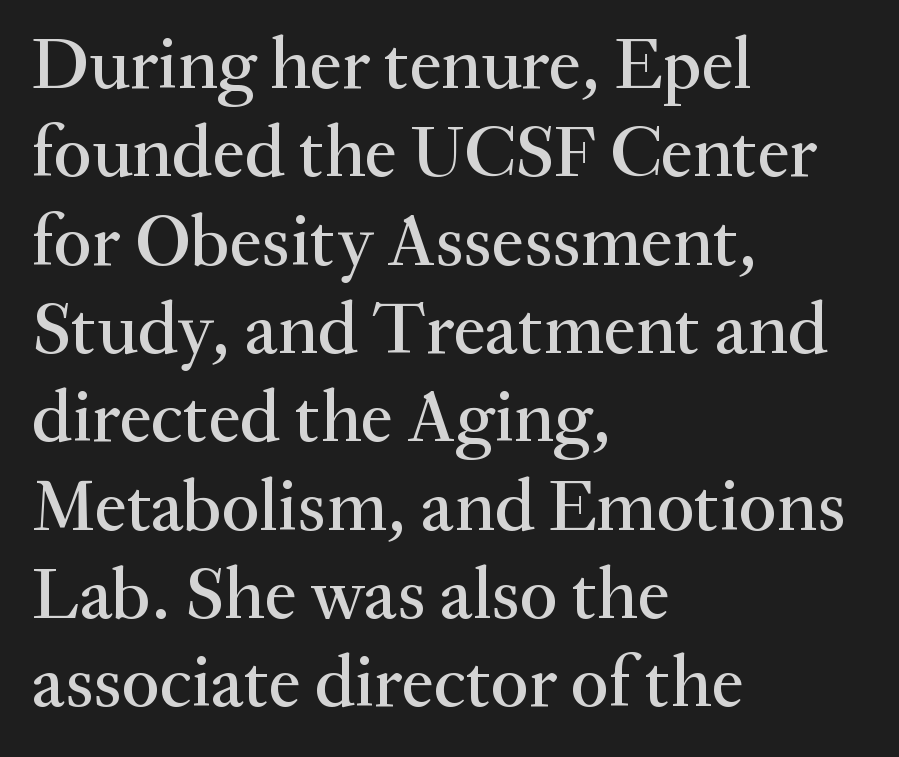
Q: Is the text italic (slanted)? A: No, it is upright.
Q: Is the typeface a serif or a sans-serif typeface? A: Serif.
Q: Is the text underlined? A: No.
Q: How is the paragraph aligned? A: Left-aligned.
Q: Is the spacing between letters normal or unusually wide? A: Normal.
Q: Width (condensed, normal, or wide)? A: Normal.
Q: Stroke contrast? A: Medium.
Q: x-height? A: Small.
Q: Monospaced? A: No.
